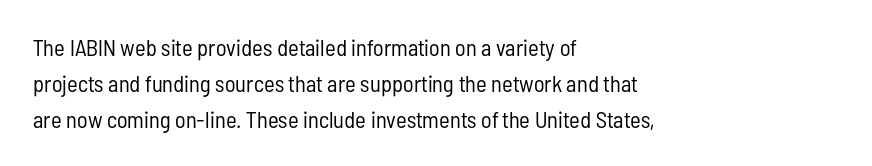
The image shows 23 px text type, upright; set left-aligned, normal line spacing (1.56x), normal letter spacing, not underlined.
